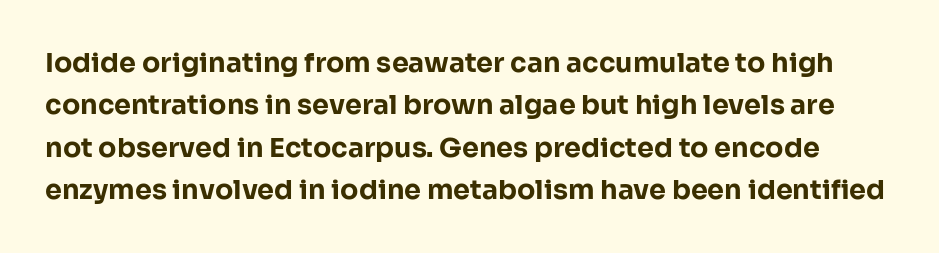
Each row of text sits above clean, open space. This block has exactly the height ordinary leading produces. Typographic density is high because the face is bold. The face used here is rendered with its standard letterfit. Unlike italic type, these characters show no tilt at all.
